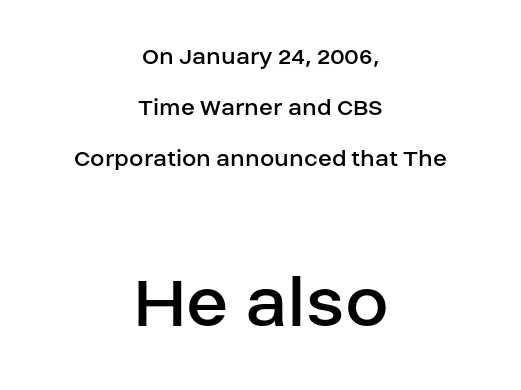
{"serif": "no", "italic": "no", "bold": "no", "weight": "regular", "width": "normal", "stroke_contrast": "low", "x_height": "large", "monospaced": "no", "underline": "no", "align": "center", "line_spacing": "loose", "line_spacing_ratio": 1.96, "letter_spacing": "normal", "letter_spacing_em": 0.0, "larger_block": "second", "size_ratio": 3.04, "glyph_px": 79}
